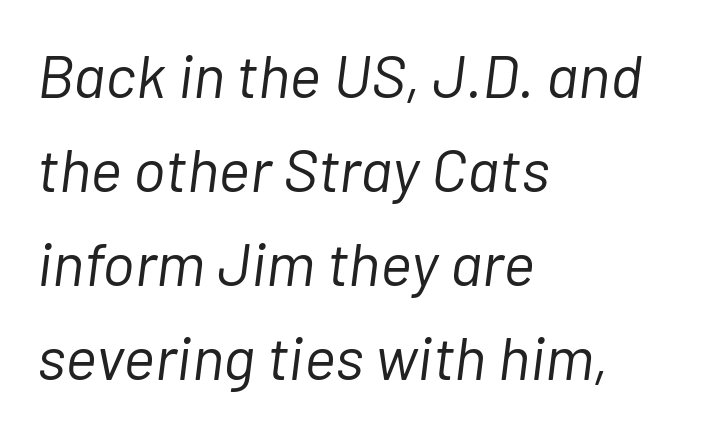
This rendering features lettering with no underline. Think of a printed novel: that variable character pitch is what you see here. In terms of leading, this rendering sits right in the middle. This is not heavy type; no bold has been used. Tall strokes in this sample are angled rather than plumb.
